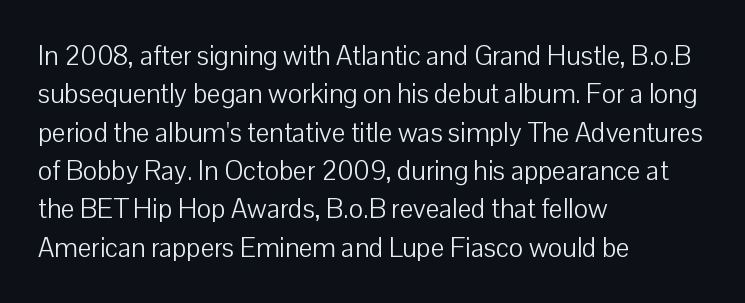
{"italic": "no", "bold": "no", "underline": "no", "align": "left", "line_spacing": "normal", "line_spacing_ratio": 1.42, "letter_spacing": "normal", "letter_spacing_em": 0.0, "glyph_px": 27}
